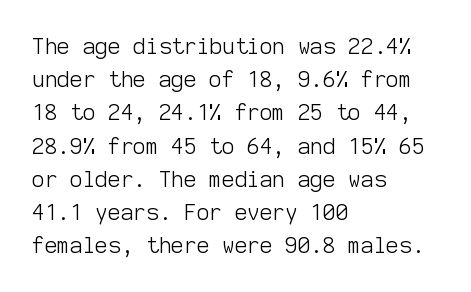
Q: Is the text bold? A: No.
Q: Is the text italic (slanted)? A: No, it is upright.
Q: Is the text underlined? A: No.
Q: How is the paragraph aligned? A: Left-aligned.
Q: Is the spacing between letters normal or unusually wide? A: Normal.
Q: Is the spacing between lines tight, normal or loose? A: Normal.
